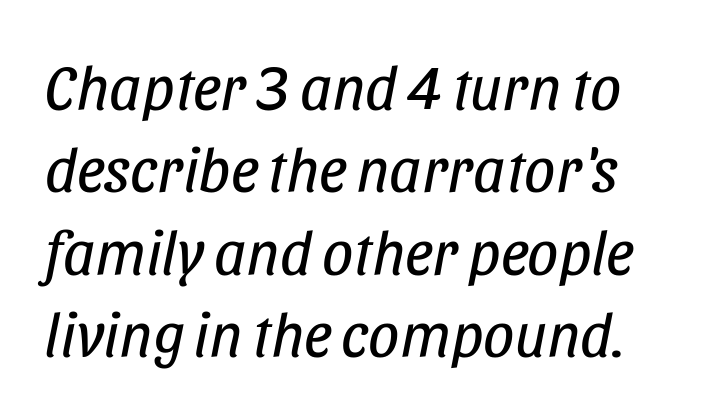
You could not count columns in this text — the font is proportionally spaced. These glyphs show unthickened strokes, regular width or finer. The rendering uses a moderate line-height, typical for paragraphs. Nobody touched the tracking dial on this one. The space directly below the letters is spotless. Italic? Definitely — the glyphs are oblique.
